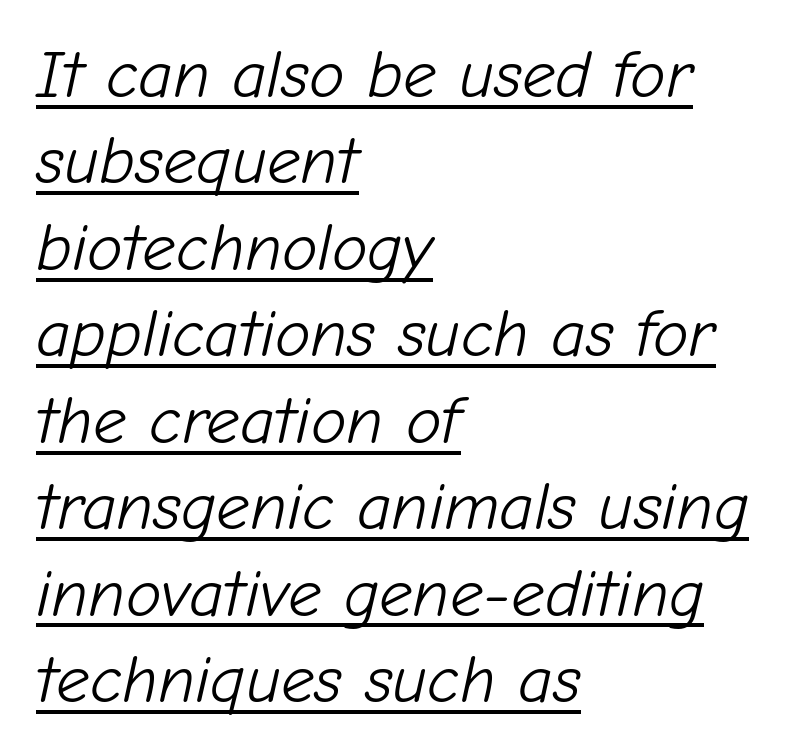
Every word sits above its own underline. This rendering uses left alignment, leaving the right contour irregular. Rendered with sloped, italic letterforms. In terms of letterspacing, this is plain default setting. Nothing heavy about these letters — not bold at all. Think of a printed novel: that variable character pitch is what you see here.
